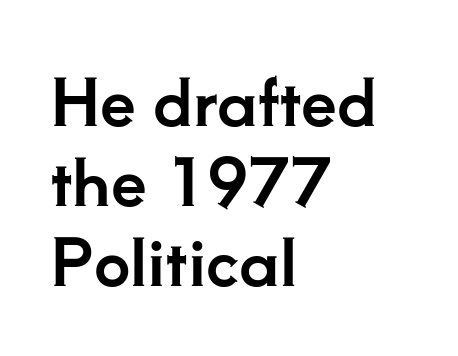
The image shows 64 px serif type, upright; set left-aligned, normal line spacing (1.25x), normal letter spacing, not underlined; low stroke contrast and a small x-height.
